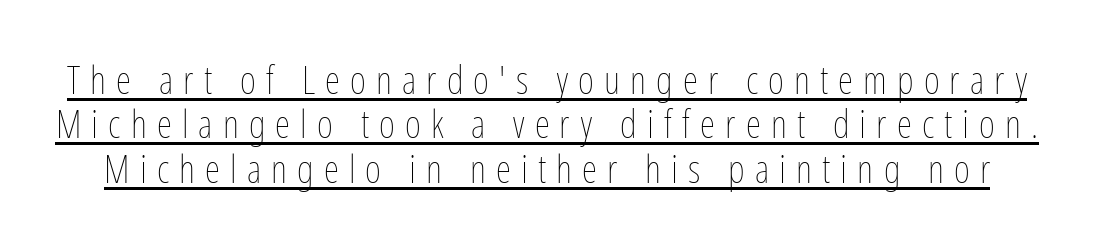
Q: Is the text bold? A: No.
Q: Is the text italic (slanted)? A: No, it is upright.
Q: Is the text underlined? A: Yes.
Q: Is the spacing between letters normal or unusually wide? A: Unusually wide.
Q: Is the spacing between lines tight, normal or loose? A: Tight.
Q: Width (condensed, normal, or wide)? A: Condensed.
Q: Stroke contrast? A: Low.
Q: x-height? A: Medium.
Q: Monospaced? A: No.
